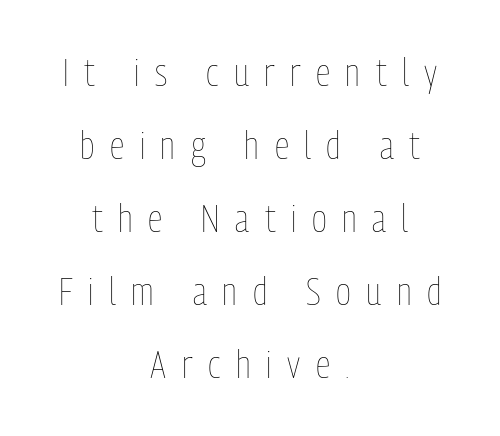
{"italic": "no", "bold": "no", "weight": "thin", "width": "condensed", "stroke_contrast": "low", "x_height": "medium", "monospaced": "no", "underline": "no", "align": "center", "line_spacing": "loose", "line_spacing_ratio": 1.92, "letter_spacing": "wide", "letter_spacing_em": 0.41, "glyph_px": 38}
